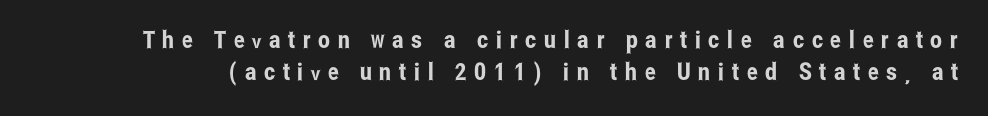
{"italic": "no", "underline": "no", "line_spacing": "normal", "line_spacing_ratio": 1.32, "letter_spacing": "wide", "letter_spacing_em": 0.32, "glyph_px": 24}
